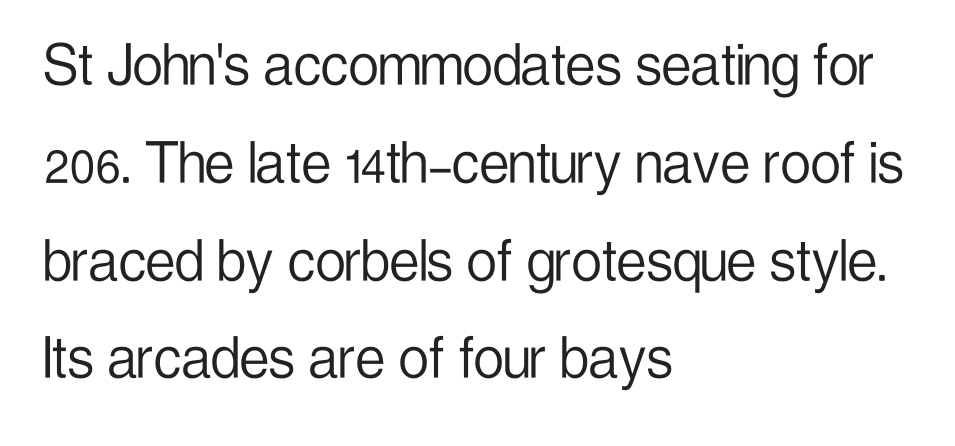
The image shows 67 px light, condensed sans-serif type, upright; set left-aligned, normal line spacing (1.46x), normal letter spacing, not underlined; low stroke contrast and a medium x-height.
